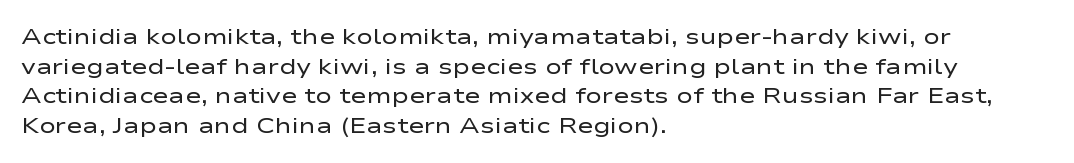
Unmarked baselines from the first word to the last. The designer left line spacing at the default. The rendering anchors every line to the left-hand side. The gaps between neighbouring characters are ordinary and unremarkable. The type sits square on the baseline with zero lean.
